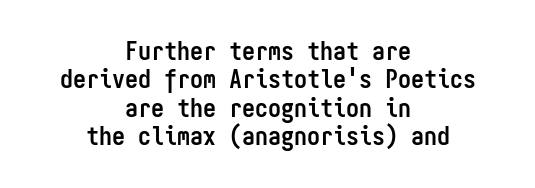
Q: Is the text bold? A: Yes.
Q: Is the text italic (slanted)? A: No, it is upright.
Q: Is the text underlined? A: No.
Q: How is the paragraph aligned? A: Centered.
Q: Is the spacing between letters normal or unusually wide? A: Normal.
Q: Is the spacing between lines tight, normal or loose? A: Tight.
